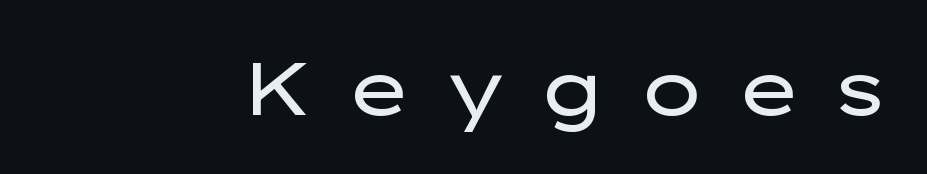
{"serif": "no", "italic": "no", "bold": "no", "weight": "regular", "width": "wide", "stroke_contrast": "low", "x_height": "medium", "monospaced": "no", "underline": "no", "letter_spacing": "wide", "letter_spacing_em": 0.41, "glyph_px": 75}
